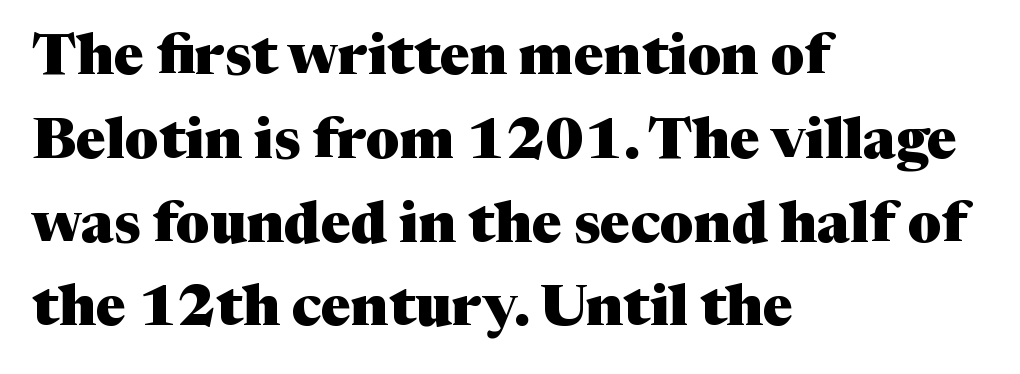
{"serif": "yes", "italic": "no", "bold": "yes", "weight": "heavy", "width": "normal", "stroke_contrast": "medium", "x_height": "medium", "monospaced": "no", "underline": "no", "align": "left", "line_spacing": "normal", "line_spacing_ratio": 1.47, "letter_spacing": "normal", "letter_spacing_em": 0.0, "glyph_px": 57}
